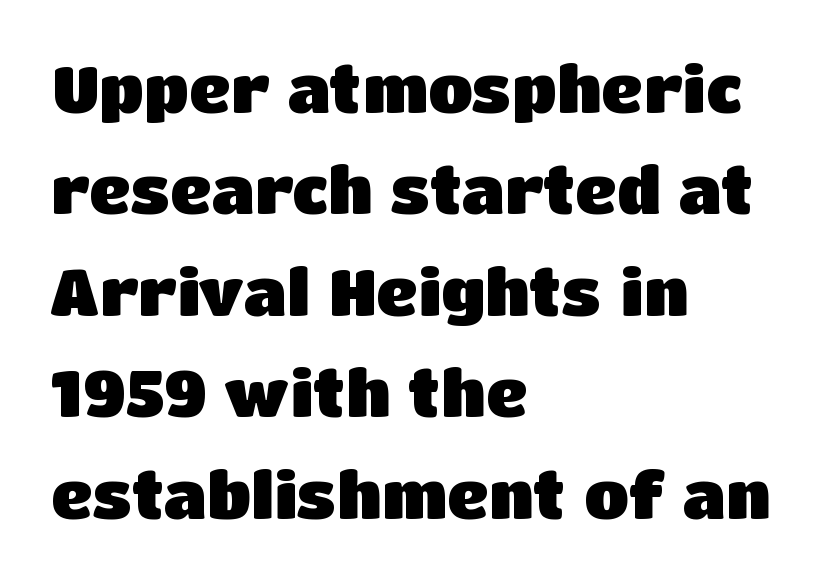
How would I describe the line gaps? Plain and ordinary. The font is running at its bold setting. Left-aligned paragraph, ragged on the right. What stands out about the letter spacing? Nothing — it is the standard amount. This rendering employs a face without finishing strokes, i.e., a sans-serif. The baseline area is clear.
